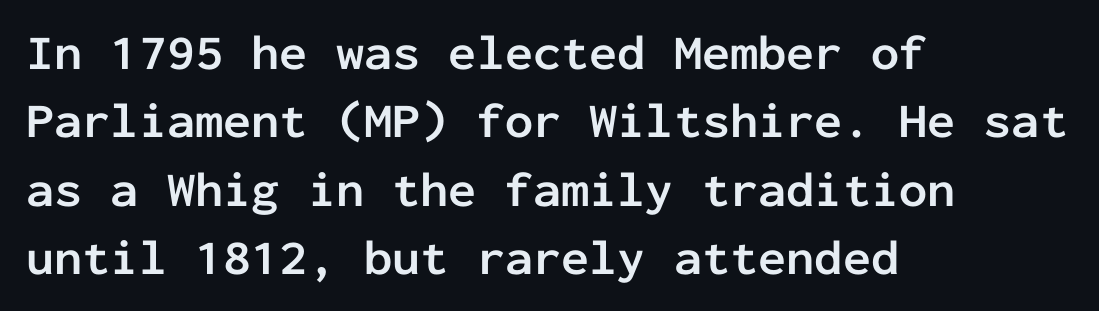
Tracking here is standard; glyphs follow each other at the usual distance. Does the leading feel generous? No, just average. What kind of face is this? One without serifs — a sans. The face used here is monospaced, like something from a code editor. Just letters on the line, the space beneath them empty.
